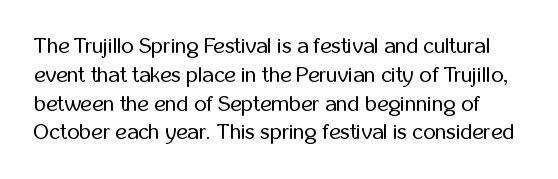
Q: Is the text bold? A: No.
Q: Is the text italic (slanted)? A: No, it is upright.
Q: Is the text underlined? A: No.
Q: Is the spacing between letters normal or unusually wide? A: Normal.
Q: Is the spacing between lines tight, normal or loose? A: Normal.
